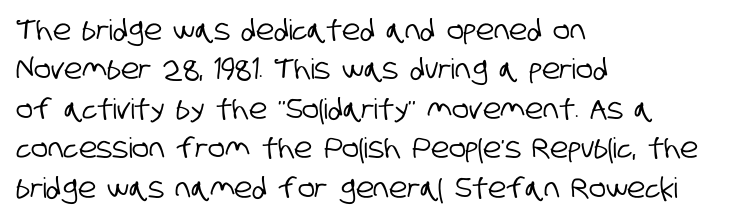
Q: Is the typeface a serif or a sans-serif typeface? A: Sans-serif.
Q: Is the text underlined? A: No.
Q: How is the paragraph aligned? A: Left-aligned.
Q: Is the spacing between letters normal or unusually wide? A: Normal.
Q: Is the spacing between lines tight, normal or loose? A: Normal.
Q: Width (condensed, normal, or wide)? A: Condensed.
Q: Stroke contrast? A: Low.
Q: x-height? A: Large.
Q: Monospaced? A: No.
